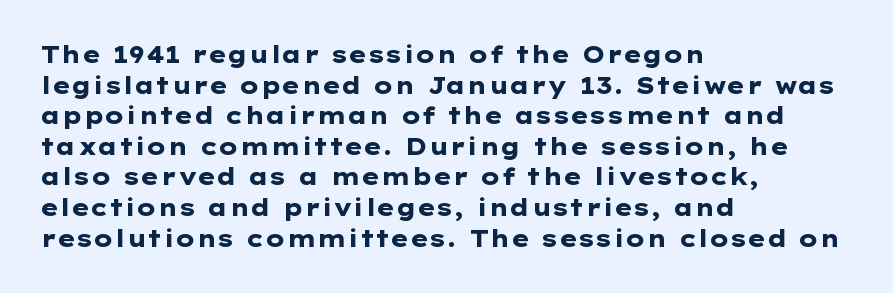
Q: Is the text bold? A: Yes.
Q: Is the text italic (slanted)? A: No, it is upright.
Q: Is the text underlined? A: No.
Q: How is the paragraph aligned? A: Left-aligned.
Q: Is the spacing between letters normal or unusually wide? A: Normal.
Q: Is the spacing between lines tight, normal or loose? A: Normal.
